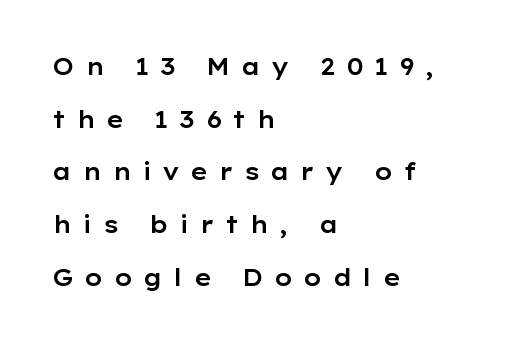
{"italic": "no", "underline": "no", "align": "left", "line_spacing": "loose", "line_spacing_ratio": 2.29, "letter_spacing": "wide", "letter_spacing_em": 0.45, "glyph_px": 23}
